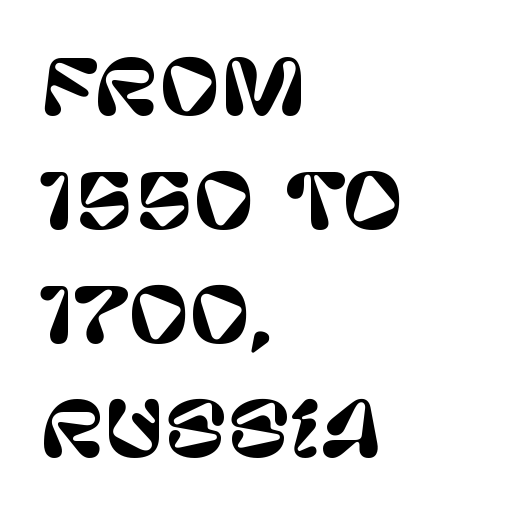
{"serif": "no", "width": "normal", "stroke_contrast": "low", "x_height": "large", "monospaced": "no", "underline": "no", "align": "left", "line_spacing": "normal", "line_spacing_ratio": 1.52, "letter_spacing": "normal", "letter_spacing_em": 0.0, "glyph_px": 75}
